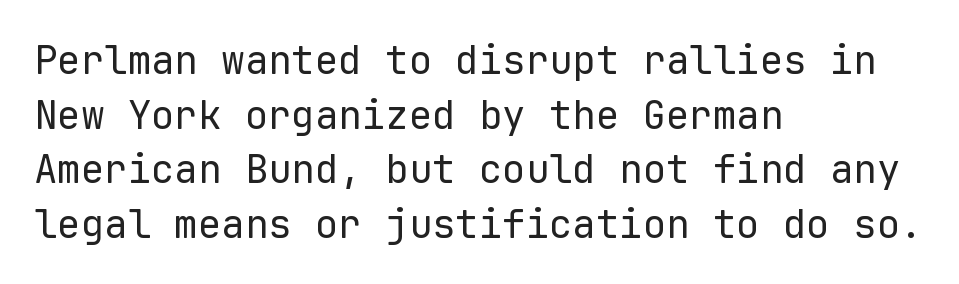
Q: Is the text bold? A: No.
Q: Is the text italic (slanted)? A: No, it is upright.
Q: Is the typeface a serif or a sans-serif typeface? A: Sans-serif.
Q: Is the text underlined? A: No.
Q: How is the paragraph aligned? A: Left-aligned.
Q: Is the spacing between letters normal or unusually wide? A: Normal.
Q: Is the spacing between lines tight, normal or loose? A: Normal.
Q: Width (condensed, normal, or wide)? A: Normal.
Q: Stroke contrast? A: Low.
Q: x-height? A: Medium.
Q: Monospaced? A: Yes.
